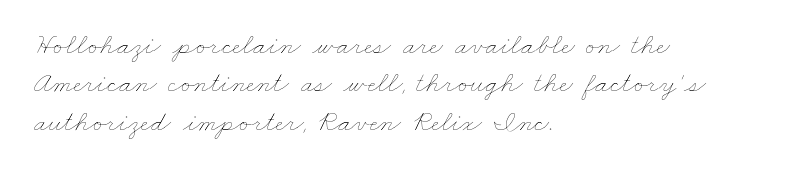
{"bold": "no", "weight": "thin", "width": "wide", "stroke_contrast": "low", "x_height": "small", "monospaced": "no", "underline": "no", "align": "left", "line_spacing": "normal", "line_spacing_ratio": 1.32, "letter_spacing": "normal", "letter_spacing_em": 0.0, "glyph_px": 29}
